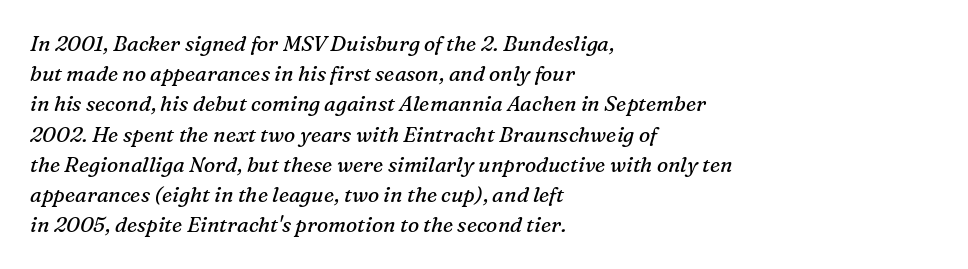
Teacher's note: observe the even left margin — that is flush-left alignment. Descenders hang freely into open space. An italicized treatment has been applied to the whole sample. The passage shown stacks its lines at a standard gap. The rendering keeps characters at their native spacing. Caption: face not bold, strokes unweighted.
